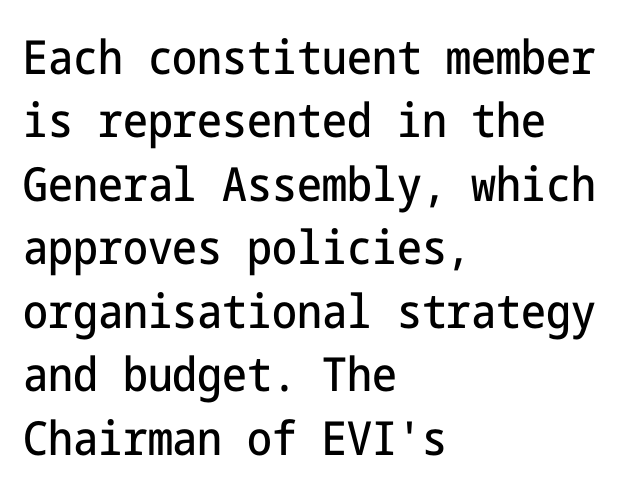
The image shows 47 px condensed sans-serif type, upright; set left-aligned, normal line spacing (1.35x), normal letter spacing, not underlined; low stroke contrast and a medium x-height.
